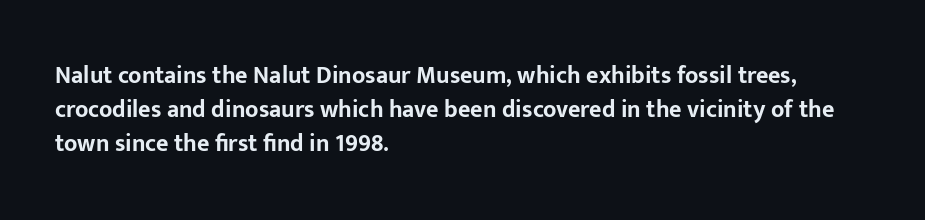
The passage shown stacks its lines at a standard gap. These lines keep a tight, regular rhythm from letter to letter. Descenders hang freely into open space. The sample has been set heavy, in full bold. Leftover space on each line is placed entirely after the last word. Nope, not italic — everything's standing straight.
